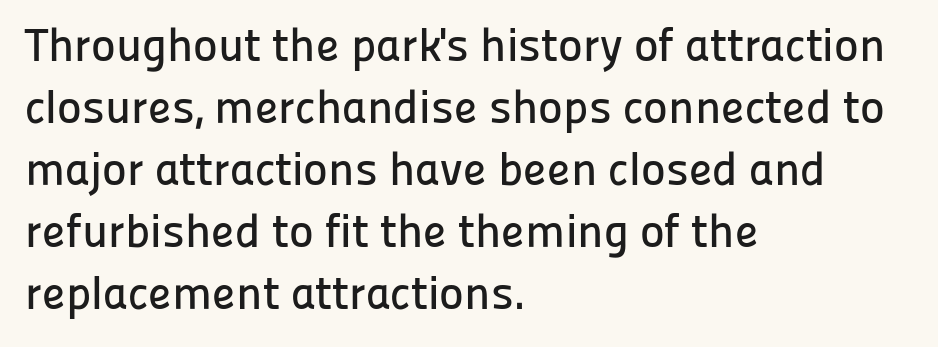
Q: Is the text italic (slanted)? A: No, it is upright.
Q: Is the typeface a serif or a sans-serif typeface? A: Sans-serif.
Q: Is the text underlined? A: No.
Q: How is the paragraph aligned? A: Left-aligned.
Q: Is the spacing between letters normal or unusually wide? A: Normal.
Q: Is the spacing between lines tight, normal or loose? A: Normal.
Q: Width (condensed, normal, or wide)? A: Normal.
Q: Stroke contrast? A: Low.
Q: x-height? A: Medium.
Q: Monospaced? A: No.
